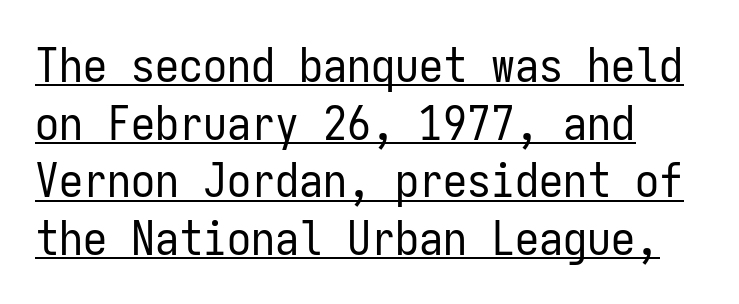
Q: Is the text bold? A: No.
Q: Is the text italic (slanted)? A: No, it is upright.
Q: Is the typeface a serif or a sans-serif typeface? A: Sans-serif.
Q: Is the text underlined? A: Yes.
Q: How is the paragraph aligned? A: Left-aligned.
Q: Is the spacing between letters normal or unusually wide? A: Normal.
Q: Width (condensed, normal, or wide)? A: Condensed.
Q: Stroke contrast? A: Low.
Q: x-height? A: Medium.
Q: Monospaced? A: Yes.
